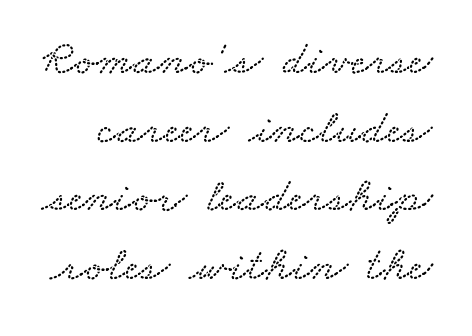
Q: Is the text underlined? A: No.
Q: Is the spacing between letters normal or unusually wide? A: Normal.
Q: Is the spacing between lines tight, normal or loose? A: Normal.
Q: Width (condensed, normal, or wide)? A: Wide.
Q: Stroke contrast? A: Low.
Q: x-height? A: Small.
Q: Monospaced? A: No.
